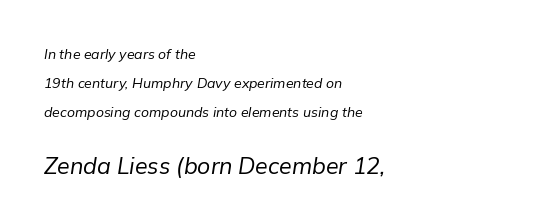
The image shows 23 px text type, italic (leaning right); set left-aligned, loose line spacing (2.08x), normal letter spacing, not underlined; the second (bottom) block is 1.64x larger.
